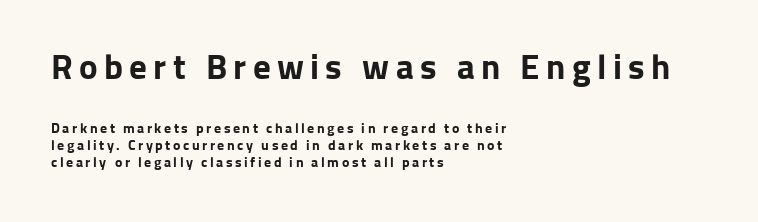
You get the large type first, then a drop to smaller type. Upright lettering throughout. The lines are quadded left. Each letter keeps its own natural width here, so spacing adapts to shape.
